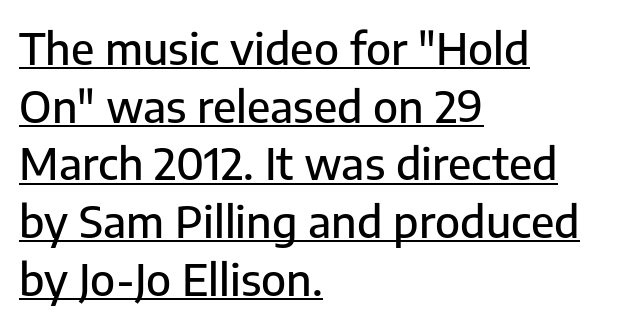
{"serif": "no", "italic": "no", "width": "normal", "stroke_contrast": "low", "x_height": "medium", "monospaced": "no", "underline": "yes", "align": "left", "line_spacing": "normal", "line_spacing_ratio": 1.31, "letter_spacing": "normal", "letter_spacing_em": 0.0, "glyph_px": 44}
